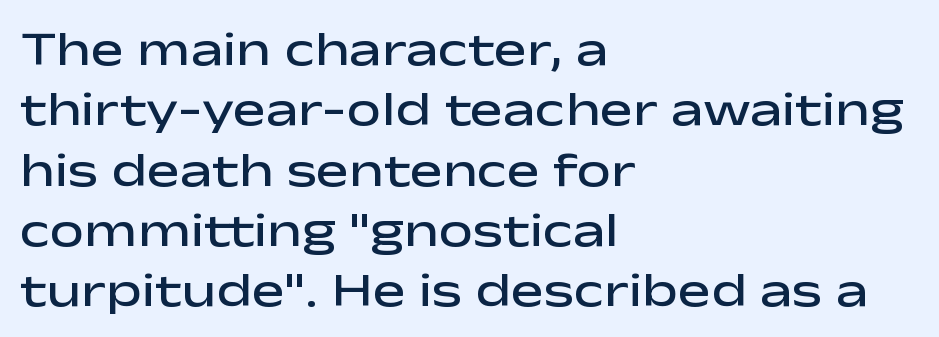
Q: Is the text bold? A: Semi-bold.
Q: Is the text italic (slanted)? A: No, it is upright.
Q: Is the typeface a serif or a sans-serif typeface? A: Sans-serif.
Q: Is the text underlined? A: No.
Q: How is the paragraph aligned? A: Left-aligned.
Q: Is the spacing between letters normal or unusually wide? A: Normal.
Q: Width (condensed, normal, or wide)? A: Wide.
Q: Stroke contrast? A: Low.
Q: x-height? A: Medium.
Q: Monospaced? A: No.
